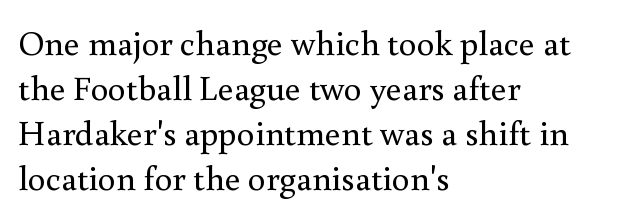
Q: Is the text bold? A: No.
Q: Is the text italic (slanted)? A: No, it is upright.
Q: Is the typeface a serif or a sans-serif typeface? A: Serif.
Q: Is the text underlined? A: No.
Q: How is the paragraph aligned? A: Left-aligned.
Q: Is the spacing between letters normal or unusually wide? A: Normal.
Q: Is the spacing between lines tight, normal or loose? A: Normal.
Q: Width (condensed, normal, or wide)? A: Normal.
Q: Stroke contrast? A: Medium.
Q: x-height? A: Small.
Q: Monospaced? A: No.
